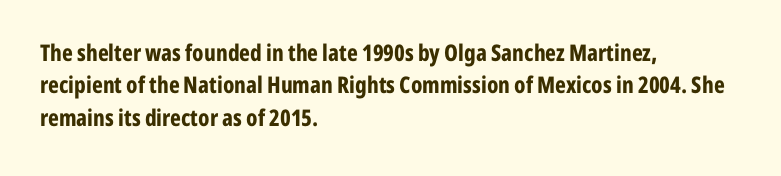
Q: Is the text bold? A: Yes.
Q: Is the text italic (slanted)? A: No, it is upright.
Q: Is the text underlined? A: No.
Q: How is the paragraph aligned? A: Left-aligned.
Q: Is the spacing between letters normal or unusually wide? A: Normal.
Q: Is the spacing between lines tight, normal or loose? A: Normal.
